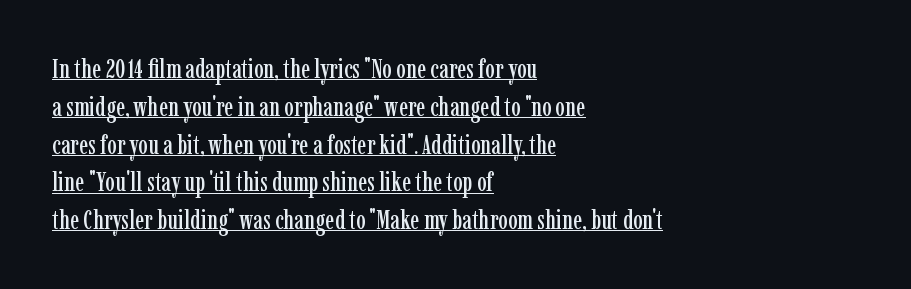
{"italic": "no", "underline": "yes", "align": "left", "line_spacing": "normal", "line_spacing_ratio": 1.4, "letter_spacing": "normal", "letter_spacing_em": 0.0, "glyph_px": 27}
